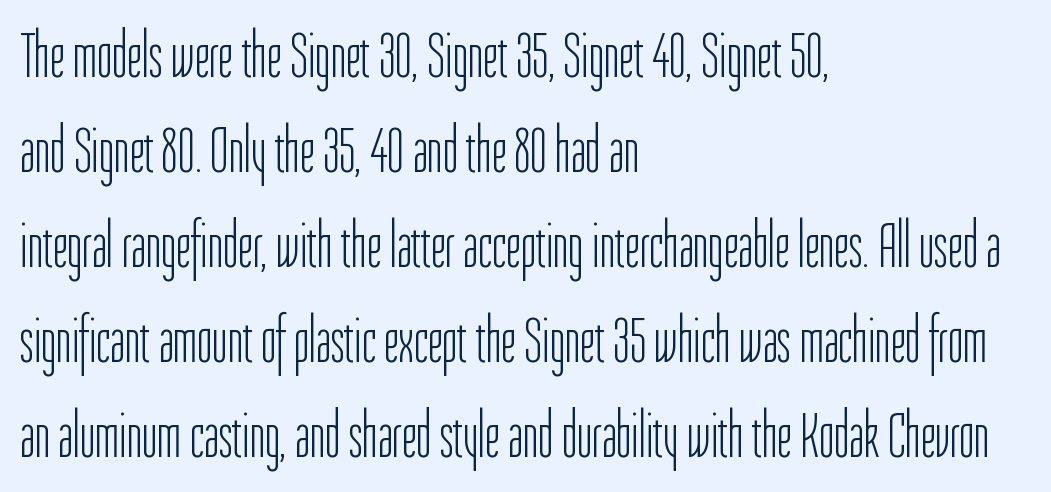
{"serif": "no", "italic": "no", "bold": "no", "weight": "light", "width": "condensed", "stroke_contrast": "low", "x_height": "medium", "monospaced": "no", "underline": "no", "align": "left", "line_spacing": "normal", "line_spacing_ratio": 1.46, "letter_spacing": "normal", "letter_spacing_em": 0.0, "glyph_px": 65}
